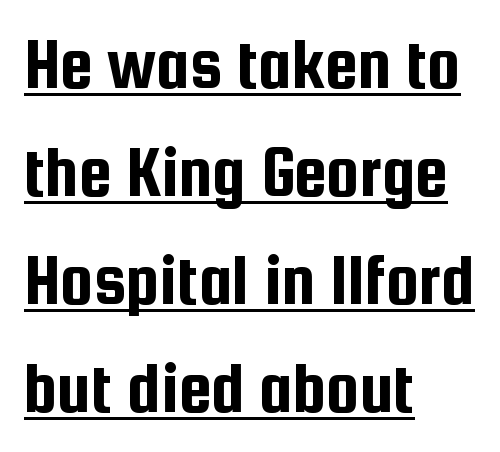
{"serif": "no", "italic": "no", "width": "condensed", "stroke_contrast": "low", "x_height": "medium", "monospaced": "no", "underline": "yes", "align": "left", "line_spacing": "normal", "line_spacing_ratio": 1.46, "letter_spacing": "normal", "letter_spacing_em": 0.0, "glyph_px": 74}
